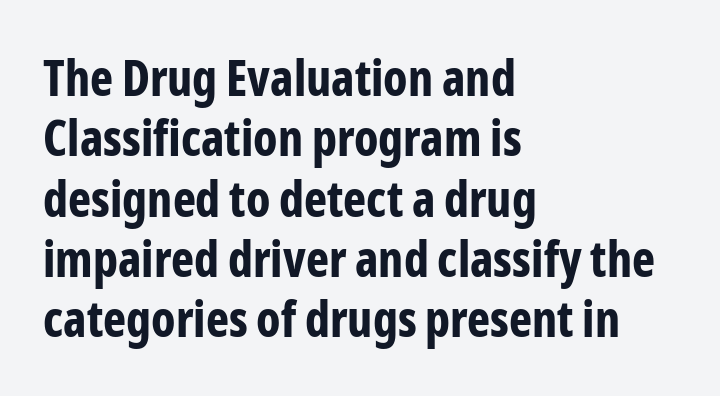
The image shows 49 px bold, condensed sans-serif type, upright; set left-aligned, line spacing 1.23x, normal letter spacing, not underlined; low stroke contrast and a medium x-height.
